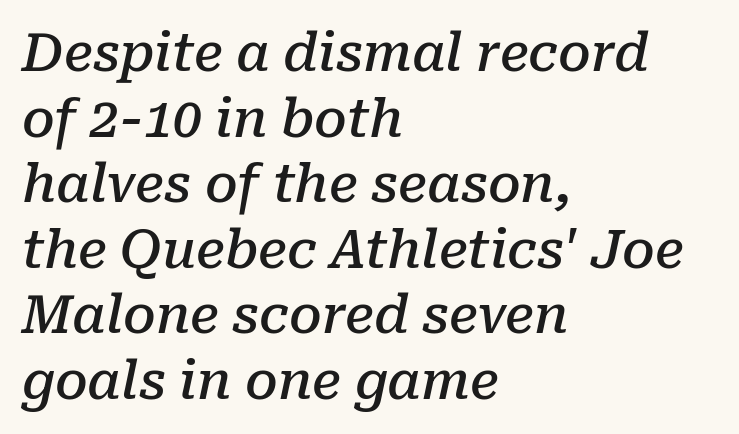
{"serif": "yes", "italic": "yes", "lean": "right", "slant_degrees": 10, "bold": "semi", "weight": "semibold", "width": "normal", "stroke_contrast": "low", "x_height": "medium", "monospaced": "no", "underline": "no", "align": "left", "line_spacing": "normal", "line_spacing_ratio": 1.26, "letter_spacing": "normal", "letter_spacing_em": 0.0, "glyph_px": 52}
